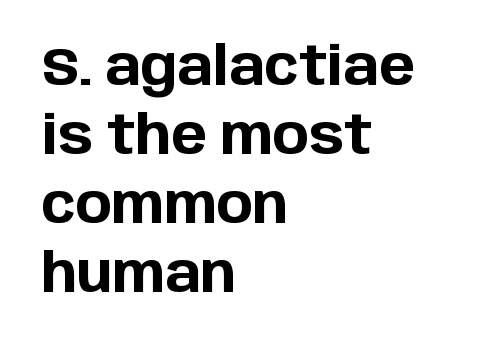
{"serif": "no", "italic": "no", "bold": "yes", "weight": "bold", "width": "normal", "stroke_contrast": "low", "x_height": "large", "monospaced": "no", "underline": "no", "align": "left", "line_spacing": "normal", "line_spacing_ratio": 1.28, "letter_spacing": "normal", "letter_spacing_em": 0.0, "glyph_px": 54}
